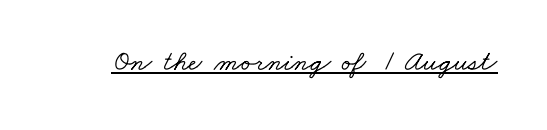
In terms of letterspacing, this is plain default setting. To sum up the face: it has serifs. Does a line run under the words? Yes, clearly. Character widths vary here, with narrow letters taking less room than wide ones.
